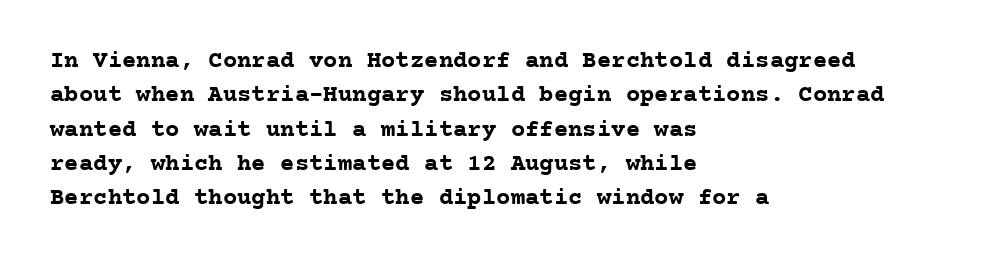
Q: Is the text bold? A: Yes.
Q: Is the text italic (slanted)? A: No, it is upright.
Q: Is the text underlined? A: No.
Q: How is the paragraph aligned? A: Left-aligned.
Q: Is the spacing between letters normal or unusually wide? A: Normal.
Q: Is the spacing between lines tight, normal or loose? A: Normal.
